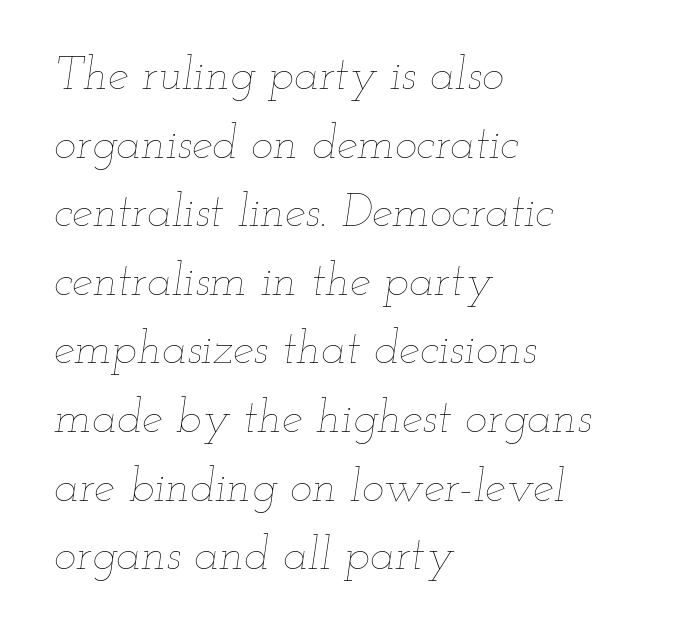
The image shows 47 px thin, wide type, italic (leaning right); set left-aligned, normal line spacing (1.46x), normal letter spacing, not underlined; low stroke contrast and a small x-height.
